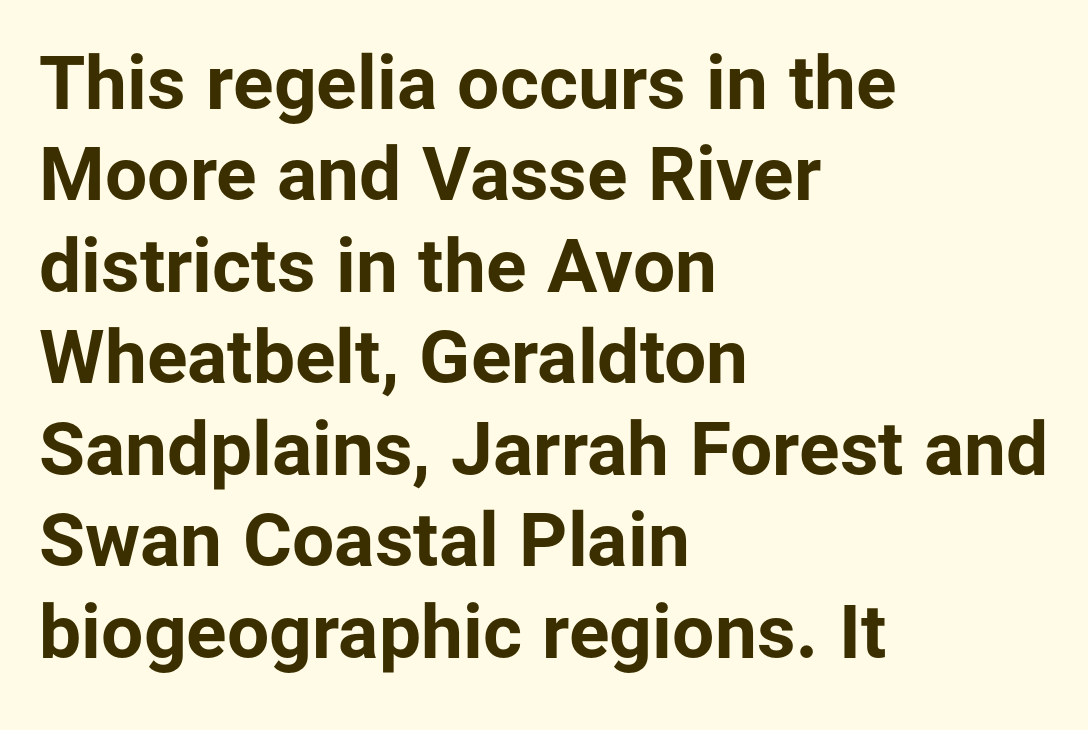
Q: Is the text bold? A: Yes.
Q: Is the text italic (slanted)? A: No, it is upright.
Q: Is the typeface a serif or a sans-serif typeface? A: Sans-serif.
Q: Is the text underlined? A: No.
Q: How is the paragraph aligned? A: Left-aligned.
Q: Is the spacing between letters normal or unusually wide? A: Normal.
Q: Width (condensed, normal, or wide)? A: Normal.
Q: Stroke contrast? A: Low.
Q: x-height? A: Medium.
Q: Monospaced? A: No.
